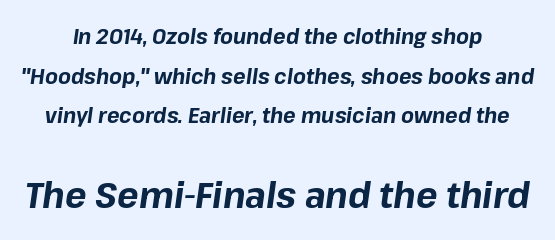
{"italic": "yes", "lean": "right", "slant_degrees": 8, "bold": "yes", "weight": "bold", "width": "normal", "stroke_contrast": "low", "x_height": "medium", "monospaced": "no", "underline": "no", "line_spacing_ratio": 1.89, "letter_spacing": "normal", "letter_spacing_em": 0.0, "larger_block": "second", "size_ratio": 1.71, "glyph_px": 36}
